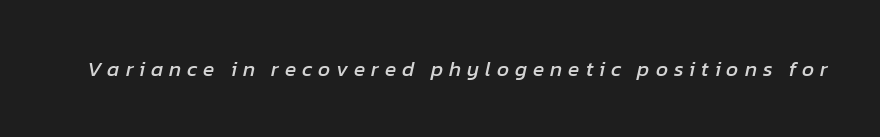
Q: Is the text italic (slanted)? A: Yes, it leans right by about 12 degrees.
Q: Is the text underlined? A: No.
Q: Is the spacing between letters normal or unusually wide? A: Unusually wide.
